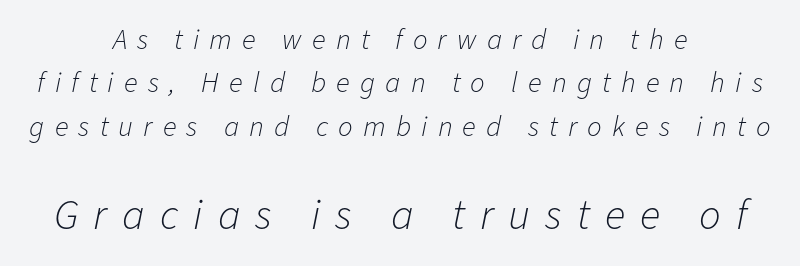
Someone cranked the tracking dial way up on this one. Line spacing here is normal. Varying glyph widths throughout — classic text-font behaviour. Descenders are the only things crossing below the line. Is the type slanted? Yes — the strokes lean at a clear angle.
